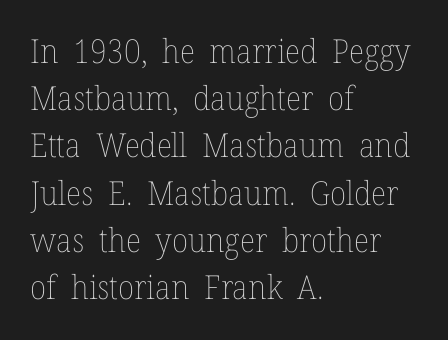
Here the designer chose a conventional face with non-uniform glyph widths. Horizontal bands of white between lines are of average thickness. Characters remain perfectly vertical along every line. No extra tracking has been applied to these lines. This sample is left-justified, so line endings fall wherever the words run out.
